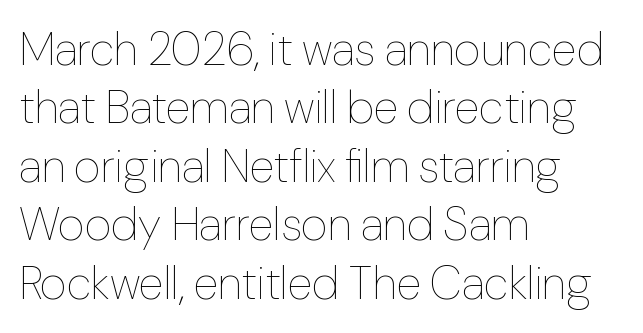
The image shows 46 px thin type, upright; set left-aligned, normal line spacing (1.27x), normal letter spacing, not underlined; low stroke contrast and a medium x-height.
